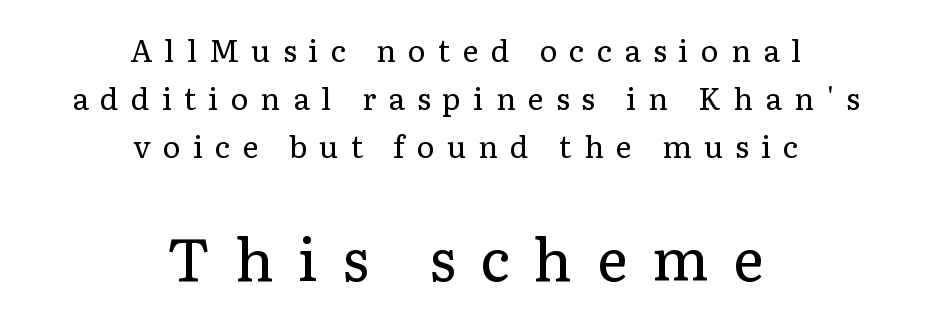
Q: Is the text bold? A: No.
Q: Is the text italic (slanted)? A: No, it is upright.
Q: Is the typeface a serif or a sans-serif typeface? A: Serif.
Q: Is the text underlined? A: No.
Q: How is the paragraph aligned? A: Centered.
Q: Is the spacing between letters normal or unusually wide? A: Unusually wide.
Q: Is the spacing between lines tight, normal or loose? A: Normal.
Q: Which block of text is set in a larger size, the first (top) or the second (bottom)? A: The second (bottom) one.
Q: Width (condensed, normal, or wide)? A: Normal.
Q: Stroke contrast? A: Low.
Q: x-height? A: Medium.
Q: Monospaced? A: No.
